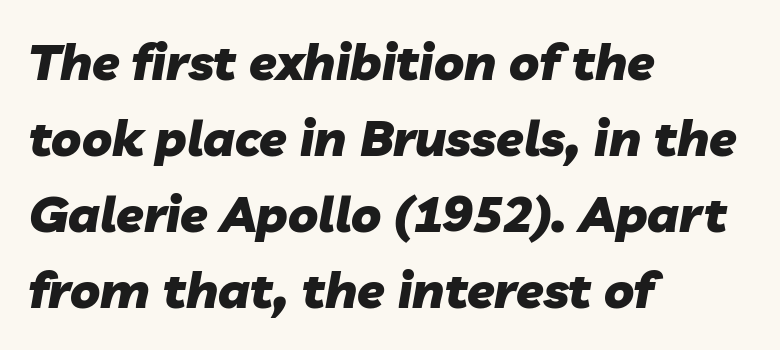
{"italic": "yes", "lean": "right", "slant_degrees": 10, "bold": "yes", "weight": "heavy", "width": "normal", "stroke_contrast": "low", "x_height": "medium", "monospaced": "no", "underline": "no", "align": "left", "line_spacing": "normal", "line_spacing_ratio": 1.52, "letter_spacing": "normal", "letter_spacing_em": 0.0, "glyph_px": 50}
